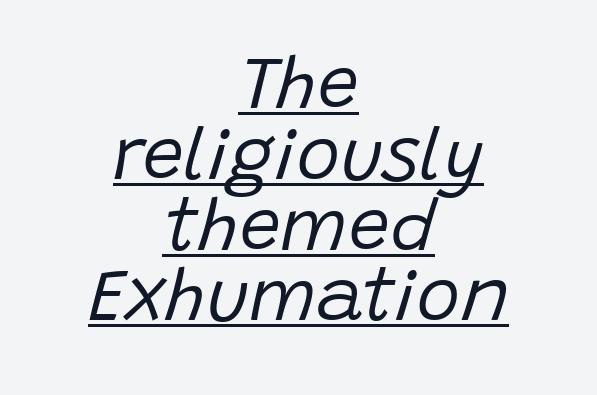
The image shows 73 px regular-weight type, italic (leaning right); set centered, tight line spacing (0.97x), normal letter spacing, underlined; low stroke contrast and a large x-height.
